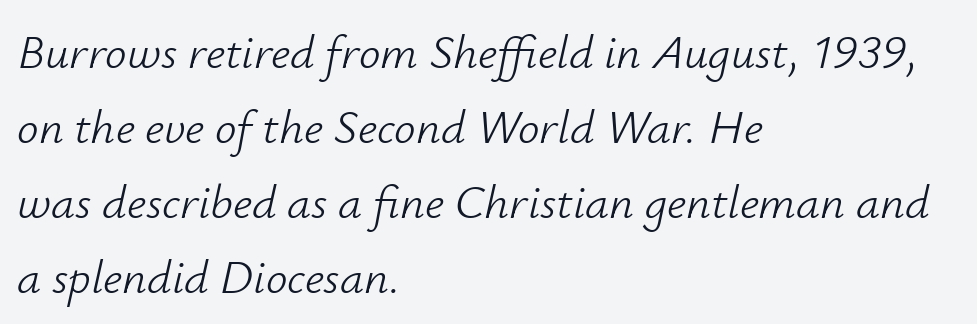
The image shows 48 px light type, italic (leaning right); set left-aligned, normal line spacing (1.56x), normal letter spacing, not underlined; low stroke contrast and a small x-height.
